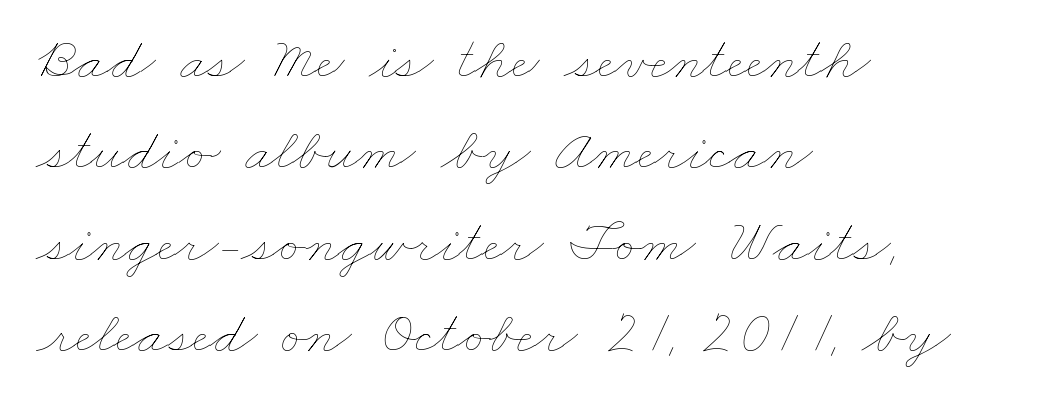
Q: Is the text bold? A: No.
Q: Is the text underlined? A: No.
Q: How is the paragraph aligned? A: Left-aligned.
Q: Is the spacing between letters normal or unusually wide? A: Normal.
Q: Is the spacing between lines tight, normal or loose? A: Normal.
Q: Width (condensed, normal, or wide)? A: Wide.
Q: Stroke contrast? A: Low.
Q: x-height? A: Small.
Q: Monospaced? A: No.
